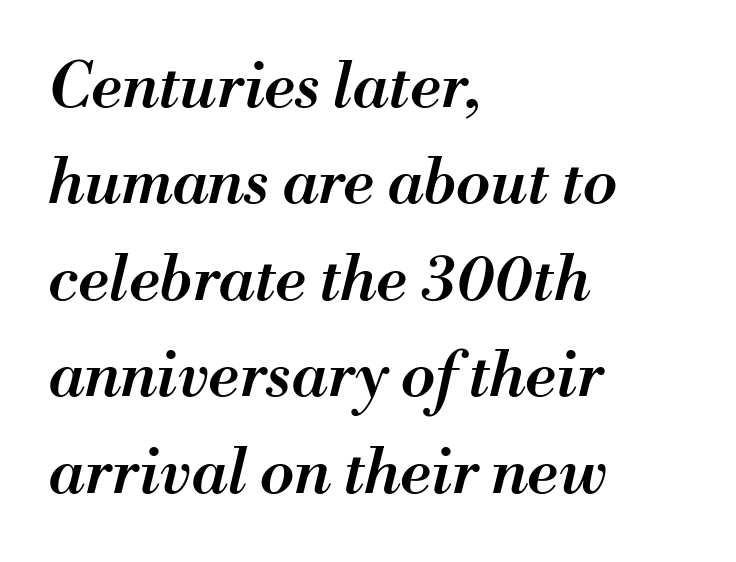
The image shows 63 px semibold type, italic (leaning right); set left-aligned, normal line spacing (1.53x), normal letter spacing, not underlined; medium stroke contrast and a small x-height.
